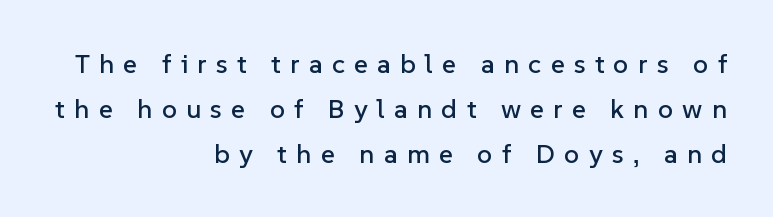
The image shows 27 px text type, upright; set right-aligned, normal line spacing (1.66x), unusually wide letter spacing (+0.34 em), not underlined.
